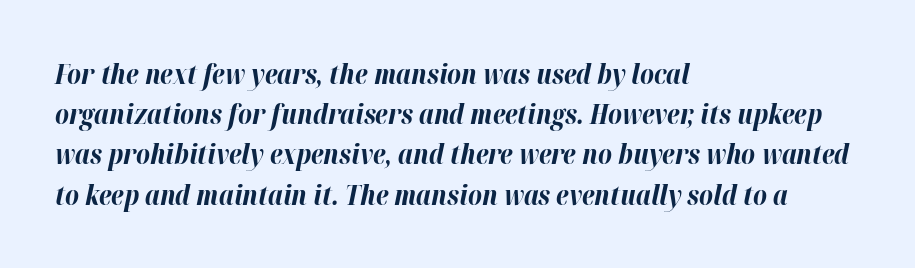
The image shows 27 px bold type, italic (leaning right); set left-aligned, normal line spacing (1.49x), normal letter spacing, not underlined.
